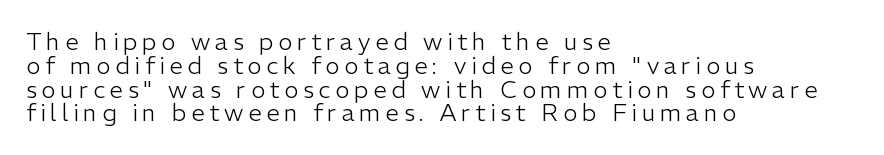
{"italic": "no", "bold": "no", "underline": "no", "align": "left", "line_spacing": "tight", "line_spacing_ratio": 0.99, "letter_spacing": "wide", "letter_spacing_em": 0.2, "glyph_px": 24}
